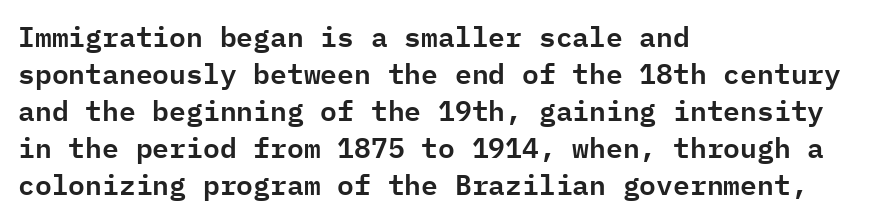
{"serif": "no", "italic": "no", "width": "normal", "stroke_contrast": "low", "x_height": "medium", "monospaced": "yes", "underline": "no", "align": "left", "line_spacing": "normal", "line_spacing_ratio": 1.32, "letter_spacing": "normal", "letter_spacing_em": 0.0, "glyph_px": 28}
